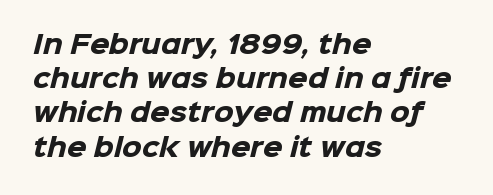
Q: Is the text bold? A: Yes.
Q: Is the text underlined? A: No.
Q: How is the paragraph aligned? A: Left-aligned.
Q: Is the spacing between letters normal or unusually wide? A: Normal.
Q: Is the spacing between lines tight, normal or loose? A: Normal.
